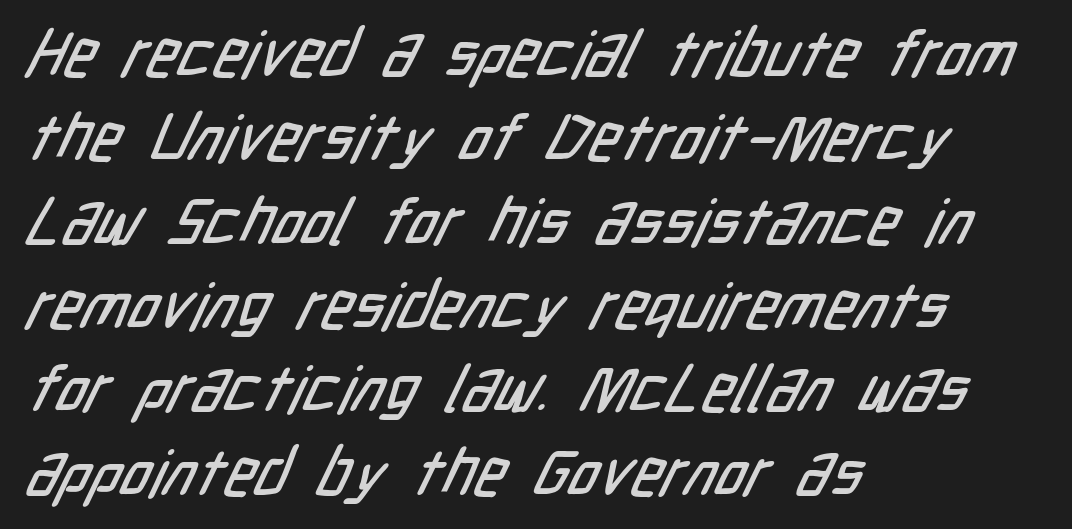
{"serif": "no", "width": "condensed", "stroke_contrast": "low", "x_height": "medium", "monospaced": "no", "underline": "no", "align": "left", "line_spacing": "normal", "line_spacing_ratio": 1.29, "letter_spacing": "normal", "letter_spacing_em": 0.0, "glyph_px": 65}
